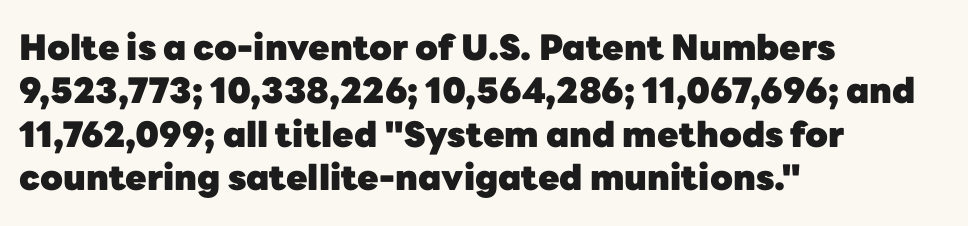
The typesetting leans heavy: a genuine bold. Left-aligned paragraph, ragged on the right. How are the letters spaced? Ordinarily, with no added tracking. Each letter's strokes conclude bluntly, with no projecting serifs. Quick note: underline off.
